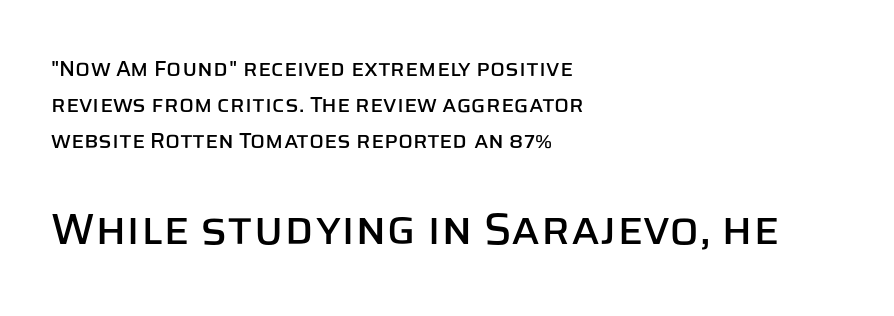
The image shows 44 px sans-serif type, upright; set left-aligned, normal line spacing (1.64x), normal letter spacing, not underlined; the second (bottom) block is 2.0x larger; low stroke contrast and a large x-height.
